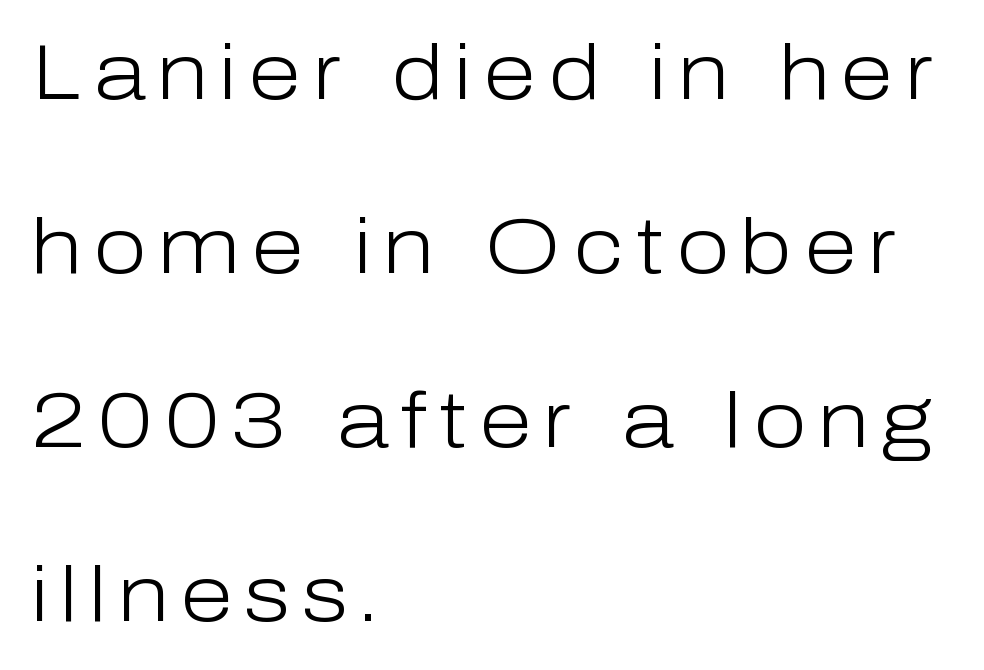
{"serif": "no", "italic": "no", "bold": "no", "weight": "light", "width": "normal", "stroke_contrast": "low", "x_height": "medium", "monospaced": "no", "underline": "no", "align": "left", "line_spacing": "loose", "line_spacing_ratio": 2.26, "glyph_px": 77}
